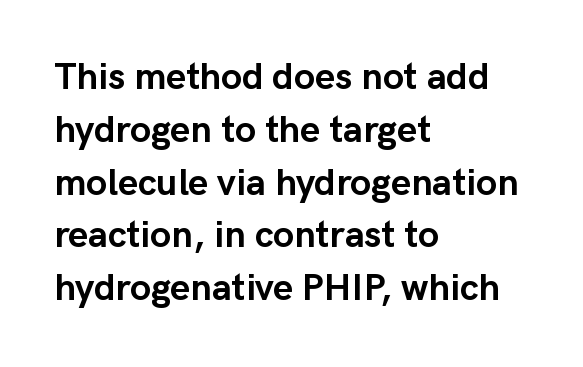
Q: Is the text bold? A: Yes.
Q: Is the text italic (slanted)? A: No, it is upright.
Q: Is the typeface a serif or a sans-serif typeface? A: Sans-serif.
Q: Is the text underlined? A: No.
Q: How is the paragraph aligned? A: Left-aligned.
Q: Is the spacing between letters normal or unusually wide? A: Normal.
Q: Is the spacing between lines tight, normal or loose? A: Normal.
Q: Width (condensed, normal, or wide)? A: Normal.
Q: Stroke contrast? A: Low.
Q: x-height? A: Medium.
Q: Monospaced? A: No.
